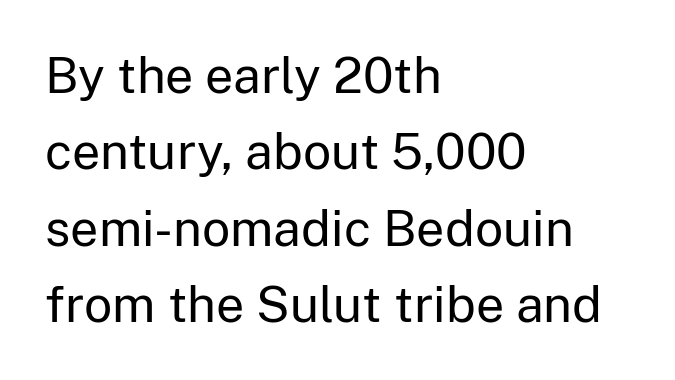
Check the space under the baseline: it is left empty. Here the designer chose a conventional face with non-uniform glyph widths. Observe the ordinary spacing: letters are neighbours, not strangers. The lettering holds an erect, upright posture throughout. Type style note: lacks serifs. Each new line begins a customary step beneath the previous one.
